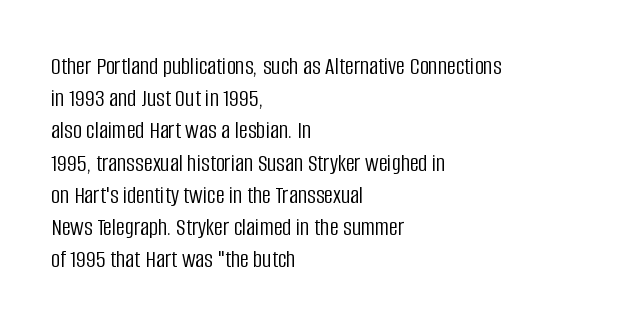
Q: Is the text bold? A: No.
Q: Is the text italic (slanted)? A: No, it is upright.
Q: Is the text underlined? A: No.
Q: How is the paragraph aligned? A: Left-aligned.
Q: Is the spacing between letters normal or unusually wide? A: Normal.
Q: Is the spacing between lines tight, normal or loose? A: Normal.
